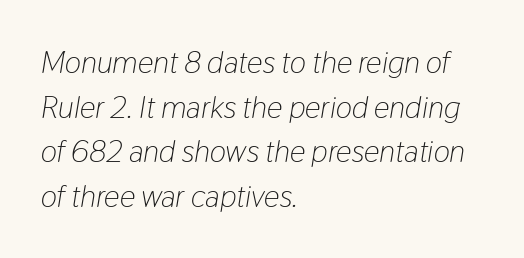
How are the letters spaced? Ordinarily, with no added tracking. The typeface has the unassuming heft of standard copy or less. The rendering uses natural spacing where letterforms have individual widths. Notice how the passage keeps a crisp vertical edge on the left only. Observe the lean: these are italic letterforms.
